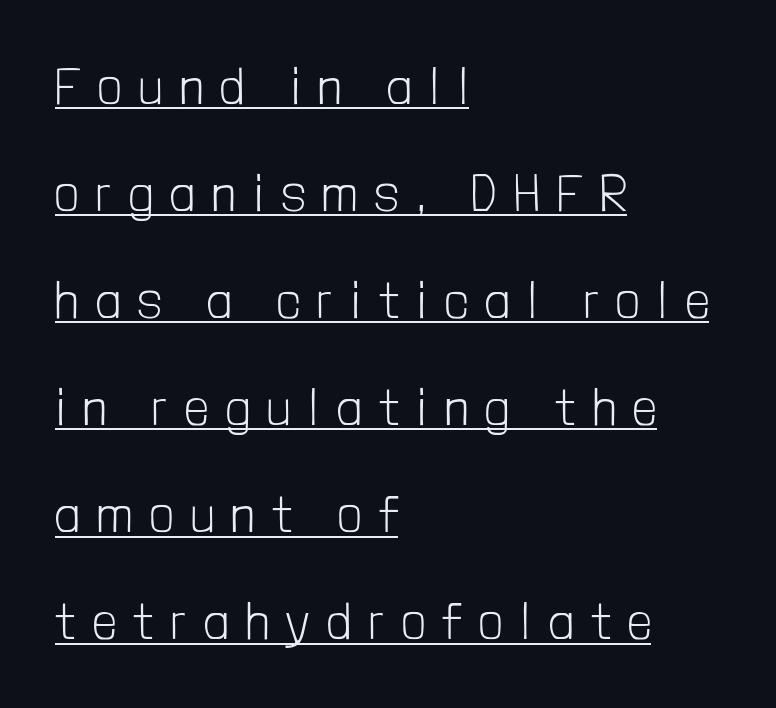
The image shows 51 px light, condensed sans-serif type, upright; set left-aligned, loose line spacing (2.1x), unusually wide letter spacing (+0.35 em), underlined; low stroke contrast and a medium x-height.
